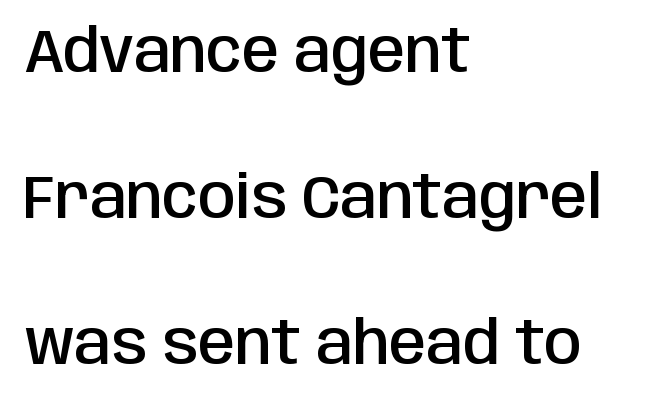
Q: Is the text bold? A: Semi-bold.
Q: Is the text italic (slanted)? A: No, it is upright.
Q: Is the typeface a serif or a sans-serif typeface? A: Sans-serif.
Q: Is the text underlined? A: No.
Q: How is the paragraph aligned? A: Left-aligned.
Q: Is the spacing between letters normal or unusually wide? A: Normal.
Q: Is the spacing between lines tight, normal or loose? A: Loose.
Q: Width (condensed, normal, or wide)? A: Condensed.
Q: Stroke contrast? A: Low.
Q: x-height? A: Large.
Q: Monospaced? A: No.
